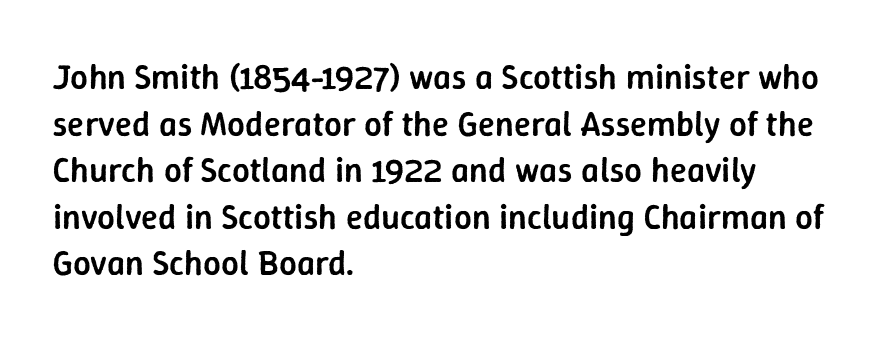
The image shows 35 px semibold sans-serif type, upright; set left-aligned, normal line spacing (1.33x), normal letter spacing, not underlined; low stroke contrast and a medium x-height.
